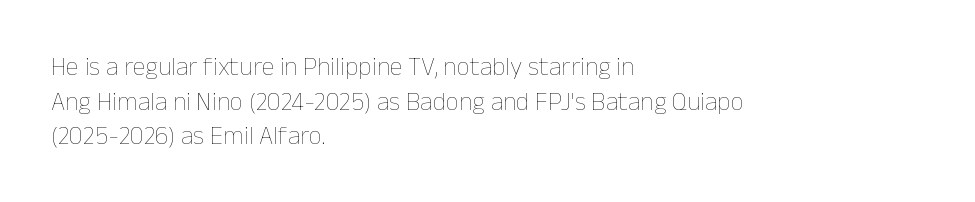
{"italic": "no", "bold": "no", "underline": "no", "align": "left", "line_spacing": "normal", "line_spacing_ratio": 1.33, "letter_spacing": "normal", "letter_spacing_em": 0.0, "glyph_px": 26}
